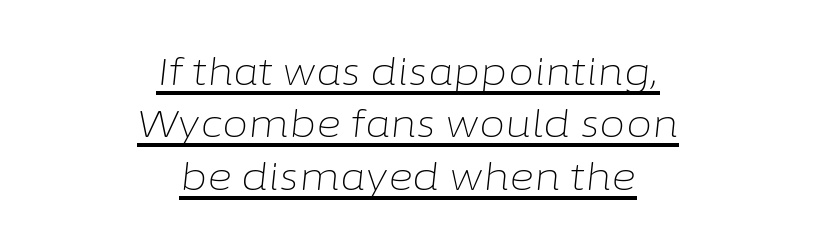
Check the space under the baseline: a stroke is drawn there. The font's italic variant was chosen for this text. These lines stack symmetrically, like a column narrowing and widening about its center. This sample keeps an unexceptional amount of space between lines.
